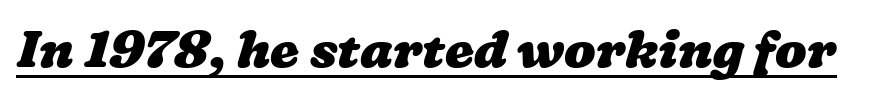
The image shows 52 px heavy, wide type; set normal letter spacing, underlined; low stroke contrast and a medium x-height.
